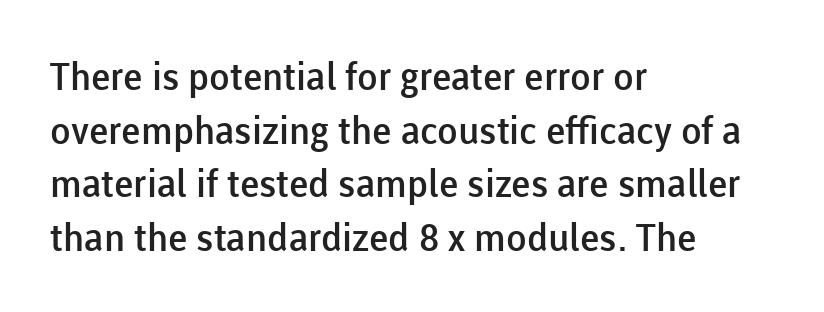
{"serif": "no", "italic": "no", "bold": "semi", "weight": "semibold", "width": "normal", "stroke_contrast": "low", "x_height": "medium", "monospaced": "no", "underline": "no", "align": "left", "line_spacing": "normal", "line_spacing_ratio": 1.41, "letter_spacing": "normal", "letter_spacing_em": 0.0, "glyph_px": 38}
